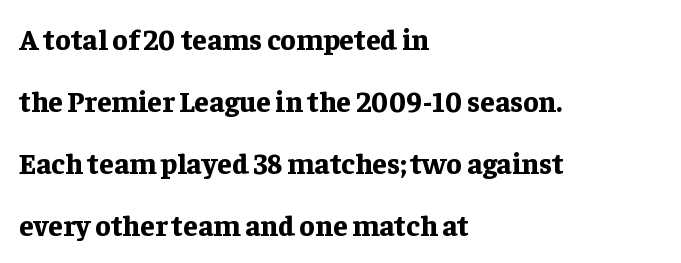
{"serif": "yes", "italic": "no", "bold": "yes", "weight": "bold", "width": "normal", "stroke_contrast": "low", "x_height": "medium", "monospaced": "no", "underline": "no", "align": "left", "line_spacing": "loose", "line_spacing_ratio": 2.14, "letter_spacing": "normal", "letter_spacing_em": 0.0, "glyph_px": 29}
